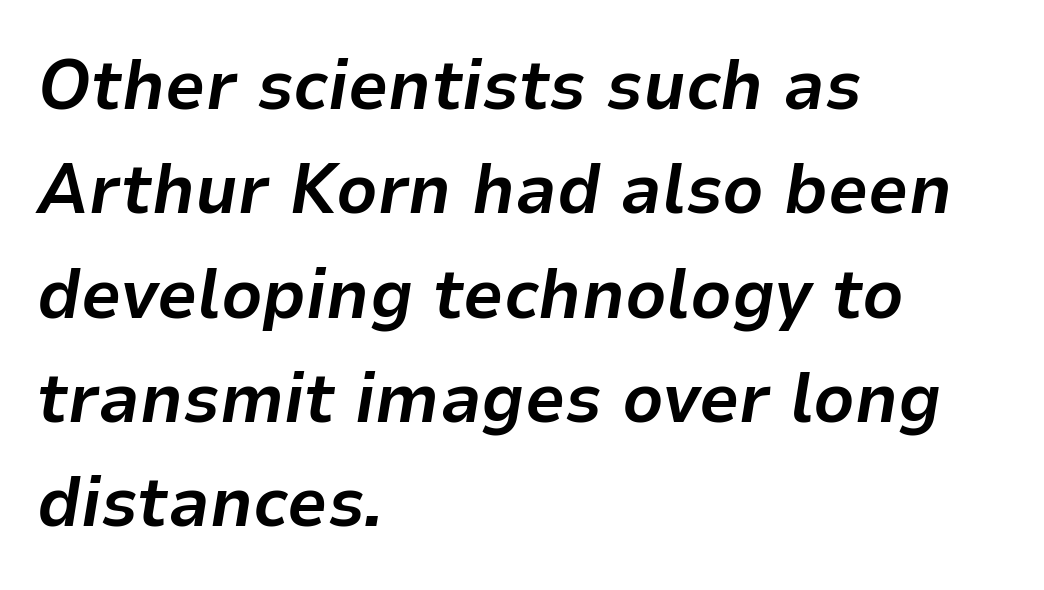
The characters look thick and weighty, a clear bold. The passage shown is not underscored anywhere. Each new line begins a customary step beneath the previous one. Spacing verdict: proportional, widths tailored to each character.
